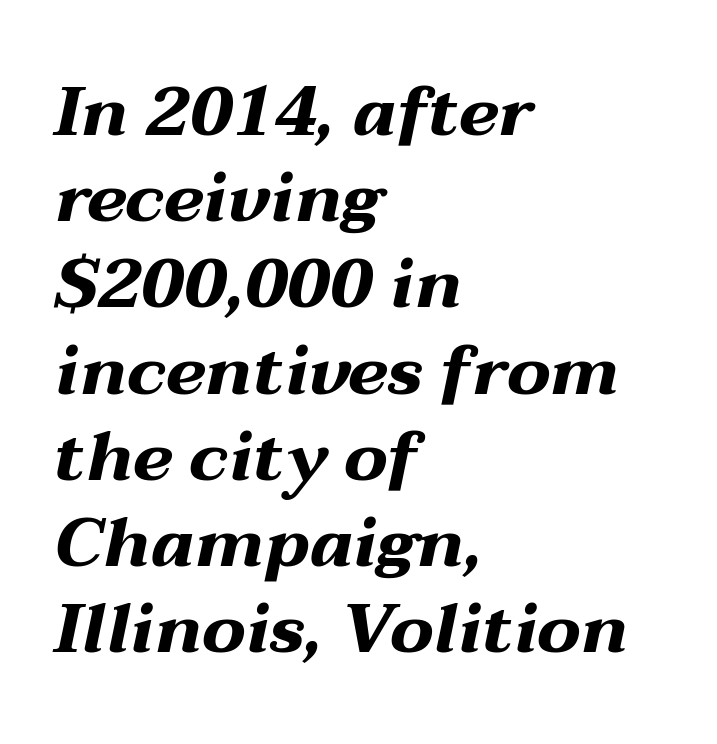
Q: Is the text bold? A: Yes.
Q: Is the text italic (slanted)? A: Yes, it leans right by about 12 degrees.
Q: Is the text underlined? A: No.
Q: How is the paragraph aligned? A: Left-aligned.
Q: Is the spacing between letters normal or unusually wide? A: Normal.
Q: Is the spacing between lines tight, normal or loose? A: Normal.
Q: Width (condensed, normal, or wide)? A: Wide.
Q: Stroke contrast? A: Medium.
Q: x-height? A: Medium.
Q: Monospaced? A: No.
